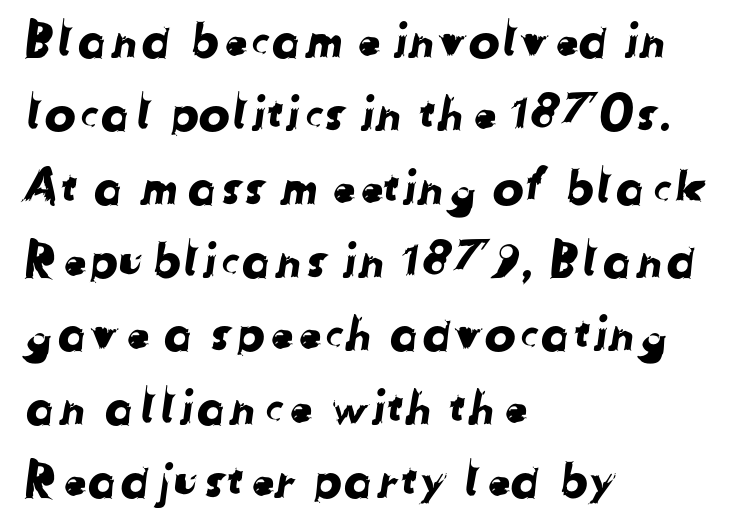
Note the varied advance widths — an 'i' is clearly narrower than an 'm'. The gaps between neighbouring characters are ordinary and unremarkable. A normal amount of white space separates one row of letters from the next. I'd call this a sans setting — the letters go barefoot. Alignment: flush left.
